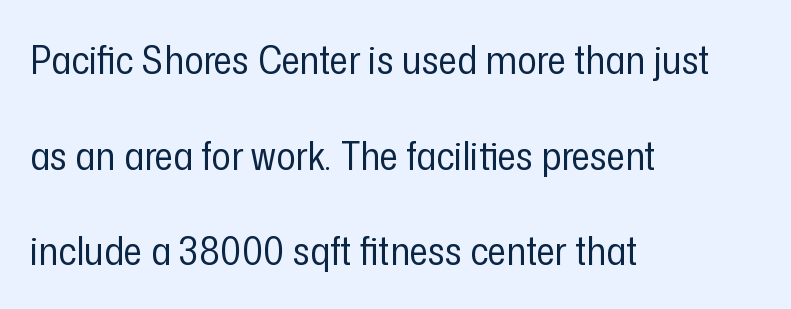
{"serif": "no", "italic": "no", "bold": "no", "weight": "regular", "width": "condensed", "stroke_contrast": "low", "x_height": "medium", "monospaced": "no", "underline": "no", "align": "left", "line_spacing": "loose", "line_spacing_ratio": 2.39, "letter_spacing": "normal", "letter_spacing_em": 0.0, "glyph_px": 40}
